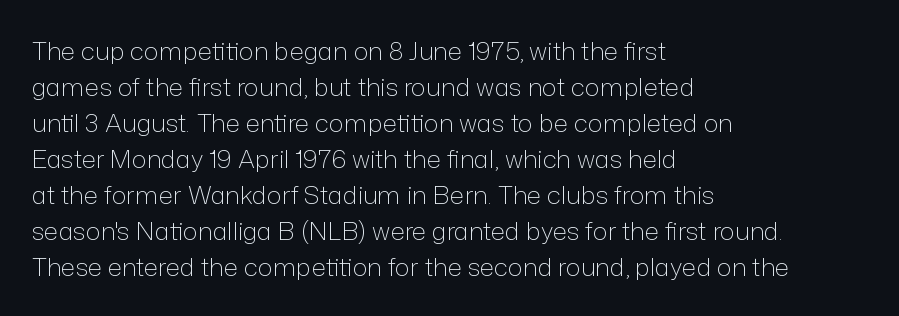
The rendering anchors every line to the left-hand side. Words appear dense and cohesive because spacing is normal. Does the leading feel generous? No, just average. A quiet, ordinary-to-light weight characterises the typeface.
